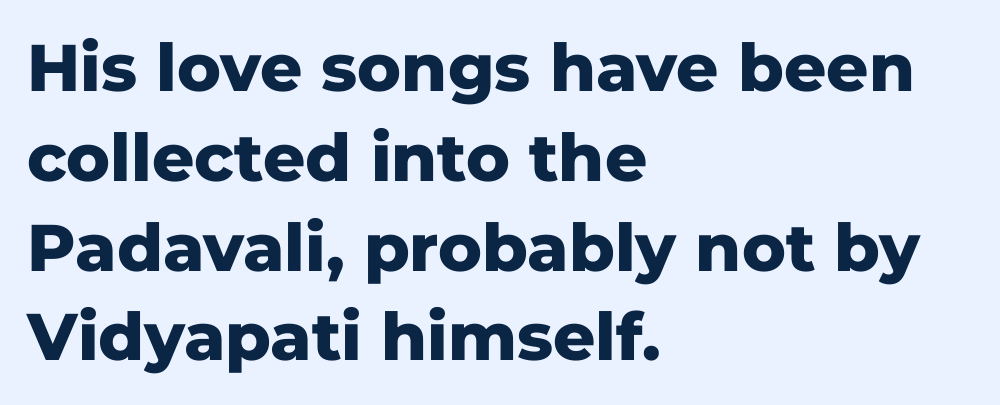
Q: Is the text bold? A: Yes.
Q: Is the text italic (slanted)? A: No, it is upright.
Q: Is the typeface a serif or a sans-serif typeface? A: Sans-serif.
Q: Is the text underlined? A: No.
Q: How is the paragraph aligned? A: Left-aligned.
Q: Is the spacing between letters normal or unusually wide? A: Normal.
Q: Is the spacing between lines tight, normal or loose? A: Normal.
Q: Width (condensed, normal, or wide)? A: Normal.
Q: Stroke contrast? A: Low.
Q: x-height? A: Medium.
Q: Monospaced? A: No.
